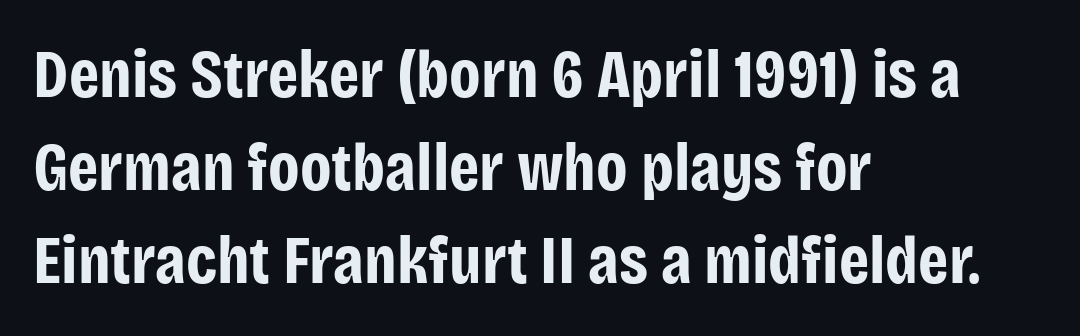
{"serif": "no", "italic": "no", "bold": "yes", "weight": "bold", "width": "condensed", "stroke_contrast": "low", "x_height": "large", "monospaced": "no", "underline": "no", "align": "left", "line_spacing": "normal", "line_spacing_ratio": 1.37, "letter_spacing": "normal", "letter_spacing_em": 0.0, "glyph_px": 68}
